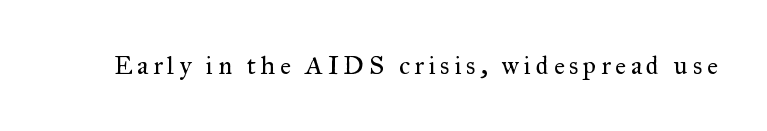
{"italic": "no", "bold": "no", "underline": "no", "glyph_px": 26}
